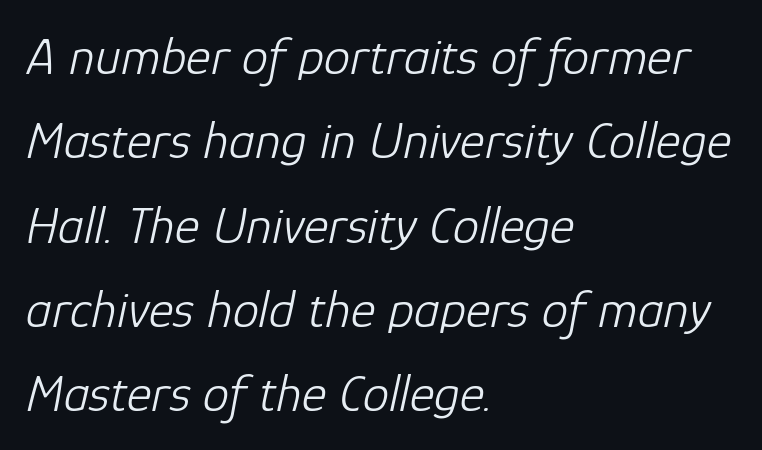
{"italic": "yes", "lean": "right", "slant_degrees": 12, "bold": "no", "weight": "light", "width": "normal", "stroke_contrast": "low", "x_height": "medium", "monospaced": "no", "underline": "no", "align": "left", "line_spacing": "normal", "line_spacing_ratio": 1.59, "letter_spacing": "normal", "letter_spacing_em": 0.0, "glyph_px": 53}
